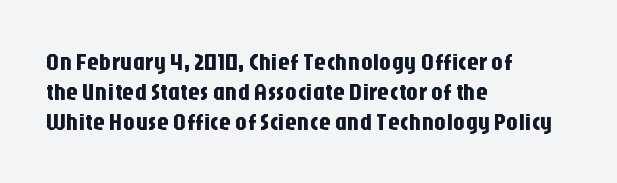
{"italic": "no", "underline": "no", "align": "left", "line_spacing": "normal", "line_spacing_ratio": 1.26, "letter_spacing": "normal", "letter_spacing_em": 0.0, "glyph_px": 24}
